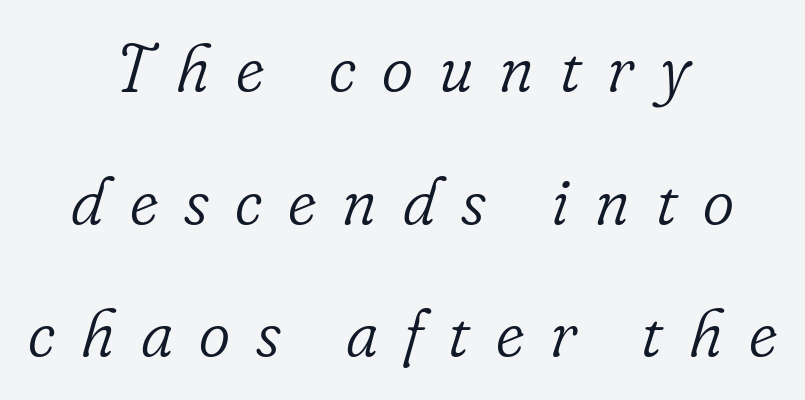
The image shows 67 px light serif type, italic (leaning right); set centered, loose line spacing (1.98x), unusually wide letter spacing (+0.39 em), not underlined; low stroke contrast and a small x-height.
